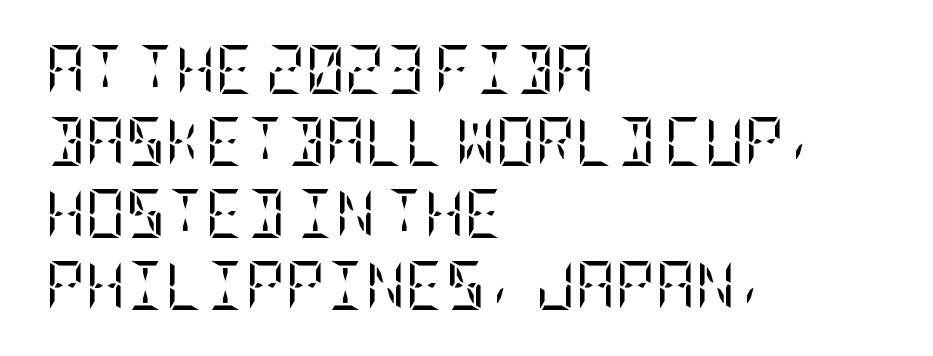
{"serif": "yes", "italic": "no", "bold": "no", "weight": "regular", "width": "condensed", "stroke_contrast": "low", "x_height": "large", "underline": "no", "align": "left", "line_spacing": "normal", "line_spacing_ratio": 1.47, "letter_spacing": "normal", "letter_spacing_em": 0.0, "glyph_px": 49}
